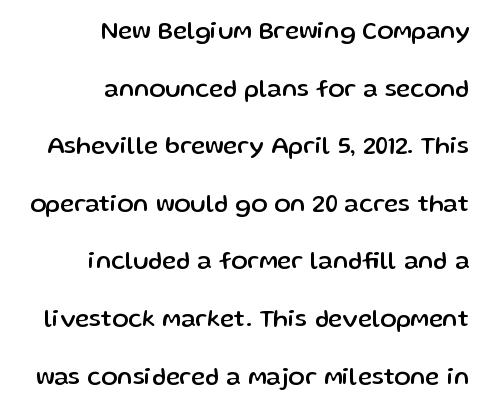
Q: Is the text italic (slanted)? A: No, it is upright.
Q: Is the text underlined? A: No.
Q: How is the paragraph aligned? A: Right-aligned.
Q: Is the spacing between letters normal or unusually wide? A: Normal.
Q: Is the spacing between lines tight, normal or loose? A: Loose.
